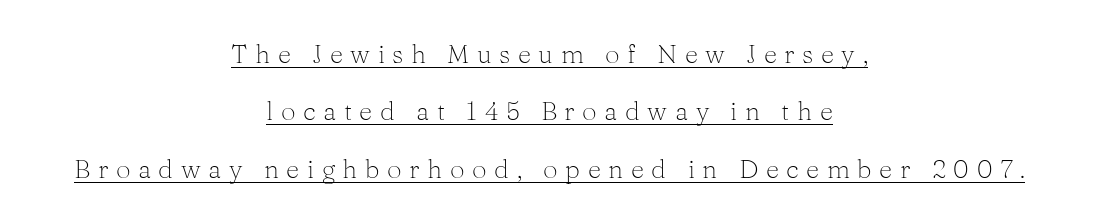
{"italic": "no", "bold": "no", "underline": "yes", "align": "center", "line_spacing": "loose", "line_spacing_ratio": 2.21, "letter_spacing": "wide", "letter_spacing_em": 0.29, "glyph_px": 26}
